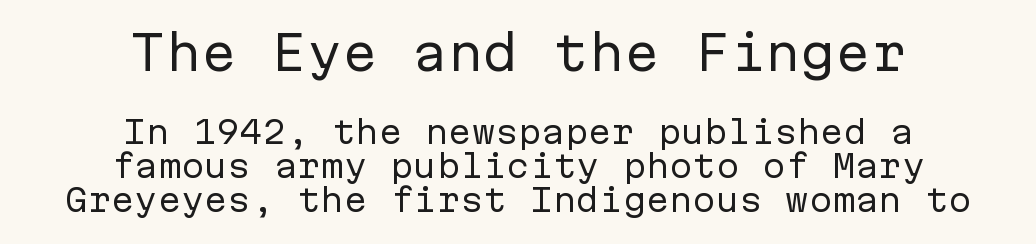
{"serif": "no", "italic": "no", "bold": "no", "weight": "regular", "width": "normal", "stroke_contrast": "low", "x_height": "medium", "monospaced": "yes", "underline": "no", "align": "center", "line_spacing": "tight", "line_spacing_ratio": 1.1, "letter_spacing": "normal", "letter_spacing_em": 0.0, "larger_block": "first", "size_ratio": 1.52, "glyph_px": 47}
